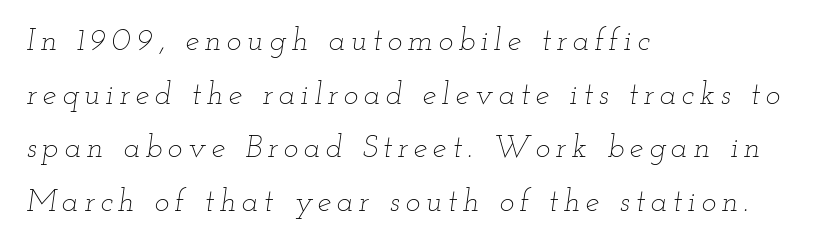
The strip under each line holds only bare page. A student would call this left alignment; a typographer would say flush left, rag right. The letterforms sit at book weight or below. Here the designer chose a conventional face with non-uniform glyph widths. Quick note: italic.
